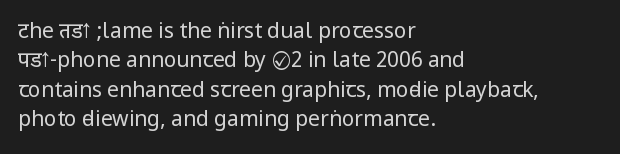
A clean baseline with only descenders dipping below it. If you drew a line through each stem, it would be perfectly vertical. Honestly, the row spacing looks completely unremarkable. Is this a heavy cut? Hardly; it is regular or lighter.
